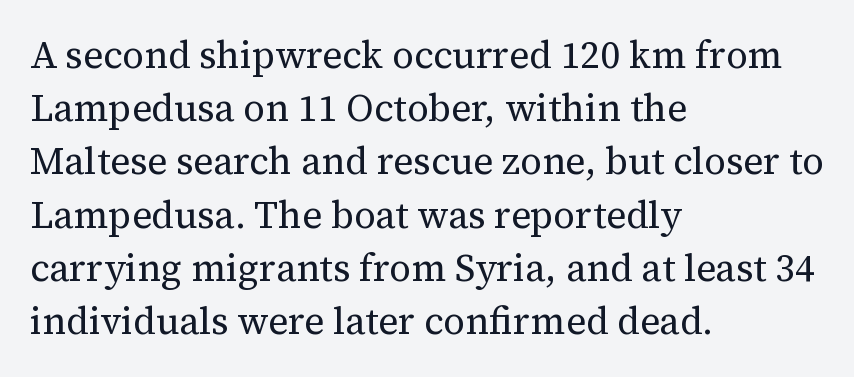
Q: Is the text bold? A: No.
Q: Is the text italic (slanted)? A: No, it is upright.
Q: Is the typeface a serif or a sans-serif typeface? A: Serif.
Q: Is the text underlined? A: No.
Q: How is the paragraph aligned? A: Left-aligned.
Q: Is the spacing between letters normal or unusually wide? A: Normal.
Q: Is the spacing between lines tight, normal or loose? A: Normal.
Q: Width (condensed, normal, or wide)? A: Normal.
Q: Stroke contrast? A: Medium.
Q: x-height? A: Medium.
Q: Monospaced? A: No.
